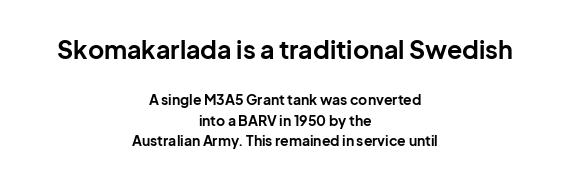
The passage shown begins with its larger block and ends with its smaller one. Characters follow at the spacing the type designer built in. Heft: maximum for text — a bold. The area under the type is left untouched. Alignment: centered.
